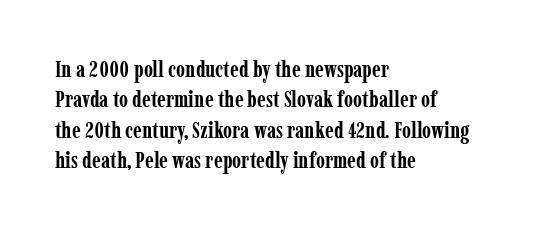
Each word holds together tightly as a unit, with standard inter-letter gaps. Typeset ragged right — the left edge is the straight one. Has an underline been added? It has not. The passage shown stacks its lines at a standard gap. A typesetter would mark this as roman, not italic. The passage shown is emphatically bold.
